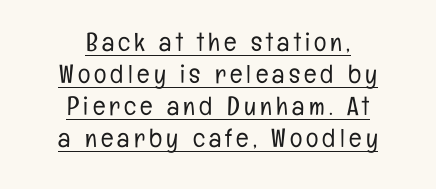
Q: Is the text bold? A: No.
Q: Is the text italic (slanted)? A: No, it is upright.
Q: Is the text underlined? A: Yes.
Q: How is the paragraph aligned? A: Centered.
